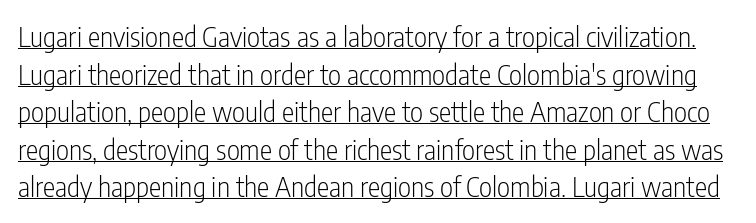
The image shows 28 px light, condensed sans-serif type, upright; set normal line spacing (1.34x), normal letter spacing, underlined; low stroke contrast and a medium x-height.
